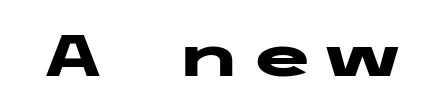
Q: Is the text bold? A: Yes.
Q: Is the text italic (slanted)? A: No, it is upright.
Q: Is the typeface a serif or a sans-serif typeface? A: Sans-serif.
Q: Is the text underlined? A: No.
Q: Width (condensed, normal, or wide)? A: Wide.
Q: Stroke contrast? A: Low.
Q: x-height? A: Medium.
